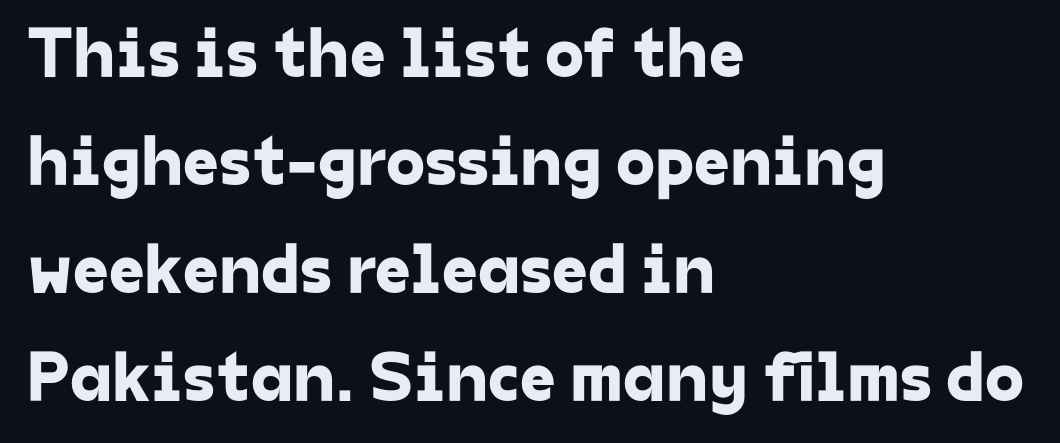
Q: Is the typeface a serif or a sans-serif typeface? A: Sans-serif.
Q: Is the text underlined? A: No.
Q: How is the paragraph aligned? A: Left-aligned.
Q: Is the spacing between letters normal or unusually wide? A: Normal.
Q: Is the spacing between lines tight, normal or loose? A: Normal.
Q: Width (condensed, normal, or wide)? A: Normal.
Q: Stroke contrast? A: Low.
Q: x-height? A: Medium.
Q: Monospaced? A: No.
